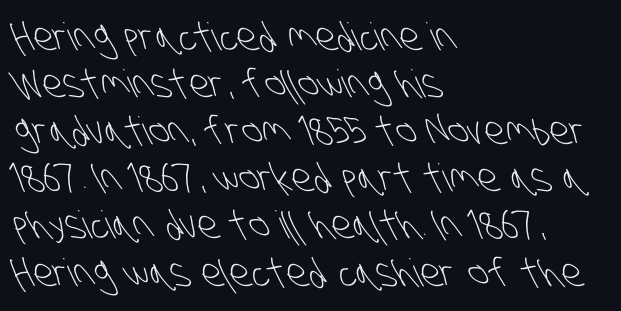
Q: Is the text bold? A: No.
Q: Is the typeface a serif or a sans-serif typeface? A: Sans-serif.
Q: Is the text underlined? A: No.
Q: How is the paragraph aligned? A: Left-aligned.
Q: Is the spacing between letters normal or unusually wide? A: Normal.
Q: Width (condensed, normal, or wide)? A: Condensed.
Q: Stroke contrast? A: Low.
Q: x-height? A: Large.
Q: Monospaced? A: No.
